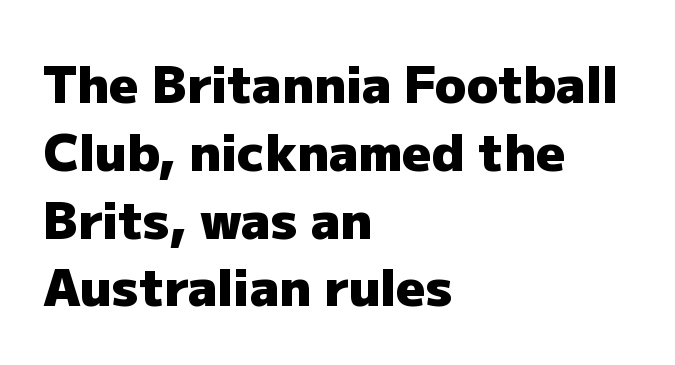
Q: Is the text bold? A: Yes.
Q: Is the text italic (slanted)? A: No, it is upright.
Q: Is the typeface a serif or a sans-serif typeface? A: Sans-serif.
Q: Is the text underlined? A: No.
Q: How is the paragraph aligned? A: Left-aligned.
Q: Is the spacing between letters normal or unusually wide? A: Normal.
Q: Is the spacing between lines tight, normal or loose? A: Normal.
Q: Width (condensed, normal, or wide)? A: Normal.
Q: Stroke contrast? A: Low.
Q: x-height? A: Medium.
Q: Monospaced? A: No.
